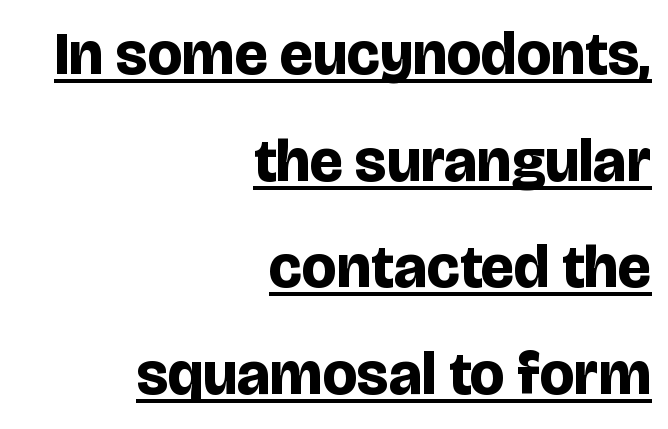
Does the copy run flush right? Yes — the right margin is perfectly even. Short note: letters normally spaced. You could not count columns in this text — the font is proportionally spaced. The font's upright variant was chosen for this text. Each glyph is drawn with heavy, bold strokes. What decoration does the sample have? An underline.
